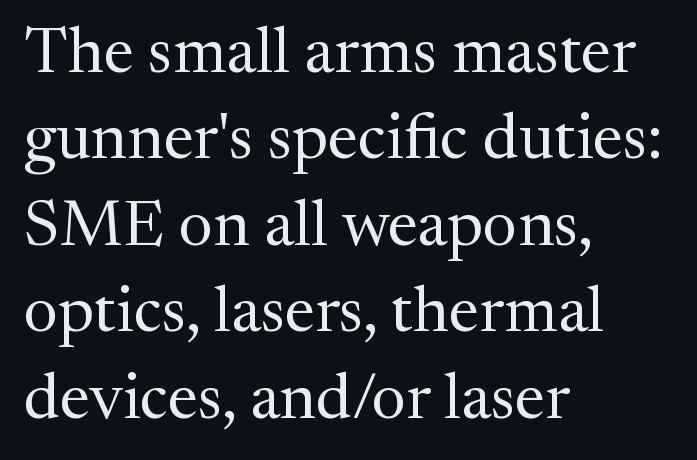
Q: Is the text bold? A: No.
Q: Is the text italic (slanted)? A: No, it is upright.
Q: Is the typeface a serif or a sans-serif typeface? A: Serif.
Q: Is the text underlined? A: No.
Q: How is the paragraph aligned? A: Left-aligned.
Q: Is the spacing between letters normal or unusually wide? A: Normal.
Q: Is the spacing between lines tight, normal or loose? A: Normal.
Q: Width (condensed, normal, or wide)? A: Normal.
Q: Stroke contrast? A: Medium.
Q: x-height? A: Medium.
Q: Monospaced? A: No.
